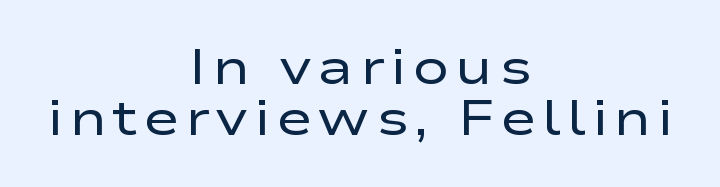
Think of a printed novel: that variable character pitch is what you see here. Leading is clearly below the norm, producing a dense column. Typographically, this falls in the sans-serif category. Anything drawn beneath the words? Only blank space. A light-to-regular cut is what we see here.
